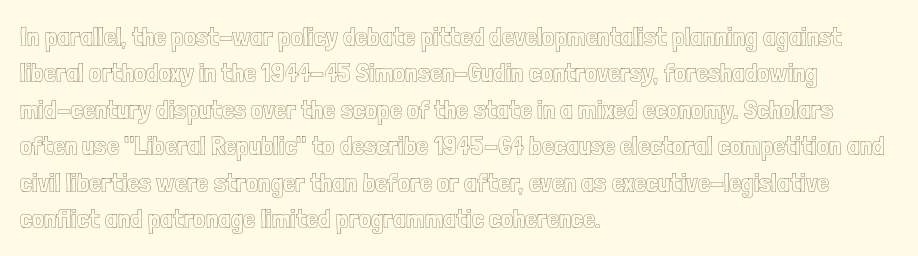
The image shows 27 px text type, upright; set left-aligned, normal line spacing (1.35x), normal letter spacing, not underlined.
